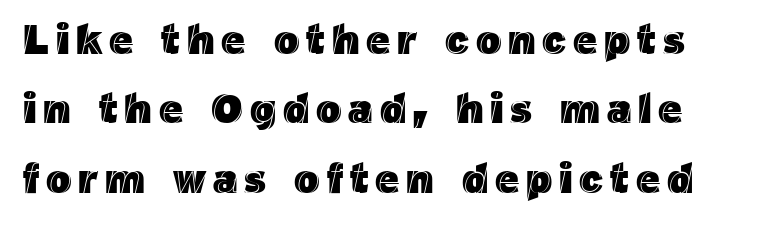
The image shows 42 px text type, upright; set normal line spacing (1.65x), not underlined; a medium x-height.
